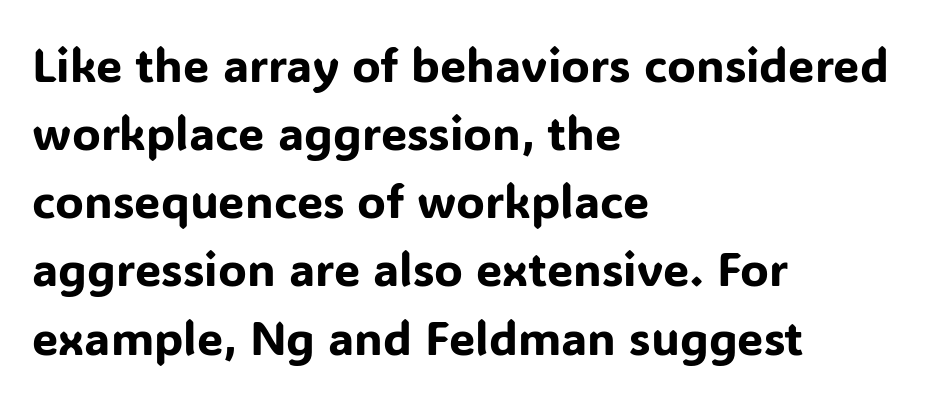
A typesetter would call this leading conventional body-copy spacing. This is roman type, the default non-slanted kind. The letters carry no serifs — their stems end cleanly without finishing strokes. Descenders hang freely into open space.
